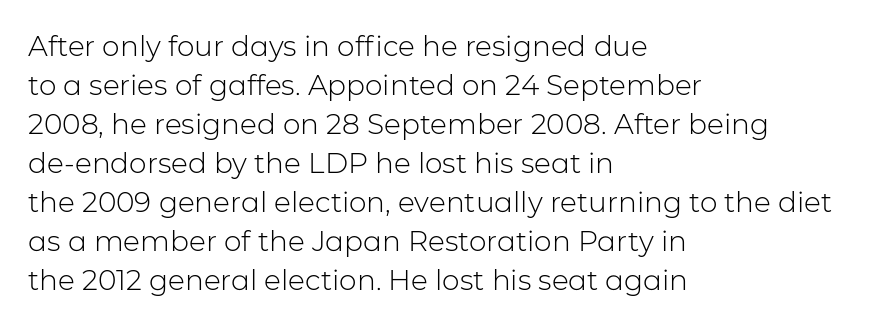
Here the glyphs are tracked normally, forming tight word shapes. Look at the bottom of the vertical strokes: they stop flat, with no serifs. A roman cut, with each character standing at attention. Reading down the column, the eye jumps a familiar distance to each next line. Underlining? Definitely not there. The letters advance in unequal steps, a hallmark of proportional type.
